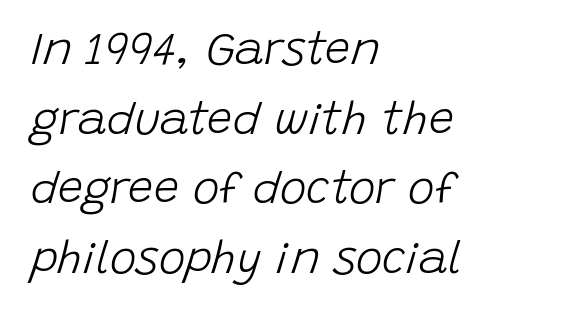
Horizontally, the lines are justified to the leading edge only. Reading down the column, the eye jumps a familiar distance to each next line. Just letters on the line, the space beneath them empty. There is no visible air inserted between adjacent glyphs. A typesetter would mark this as italic. You could not count columns in this text — the font is proportionally spaced.
